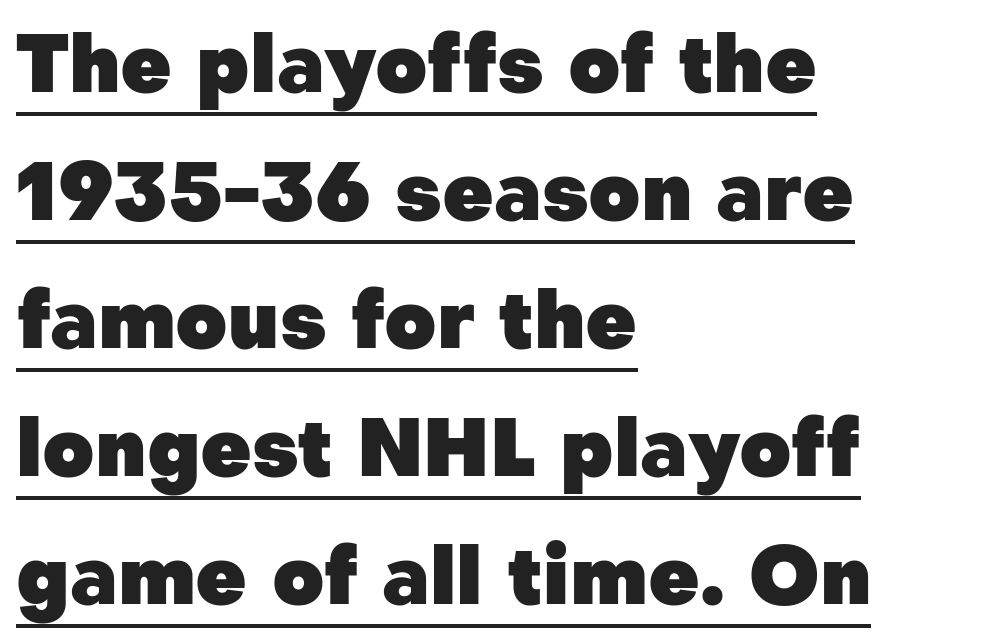
This sample uses plain, unmodified letter spacing. Caption: bold face, heavy strokes. Spacing verdict: proportional, widths tailored to each character. This rendering uses left alignment, leaving the right contour irregular. Baseline-to-baseline distance is the conventional proportion of letter height.
